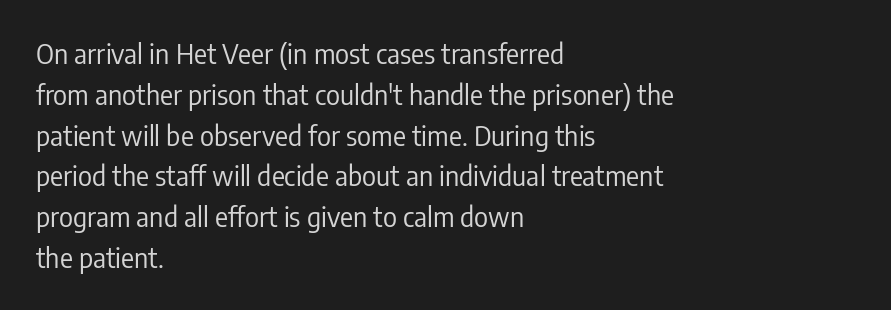
The image shows 27 px text type, upright; set left-aligned, normal line spacing (1.51x), normal letter spacing, not underlined.
